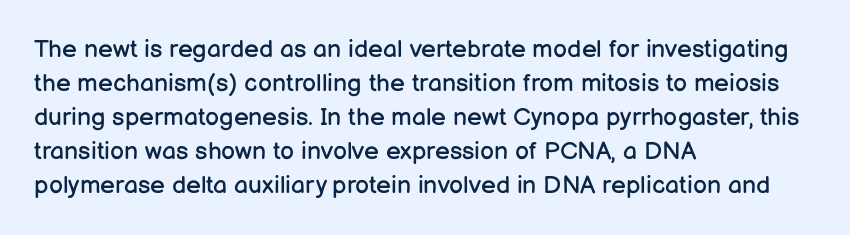
{"italic": "no", "bold": "no", "underline": "no", "align": "left", "line_spacing": "normal", "line_spacing_ratio": 1.36, "letter_spacing": "normal", "letter_spacing_em": 0.0, "glyph_px": 25}
